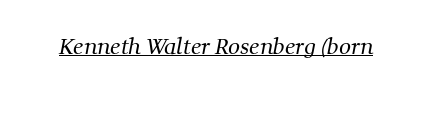
{"bold": "no", "underline": "yes", "letter_spacing": "normal", "letter_spacing_em": 0.0, "glyph_px": 21}
